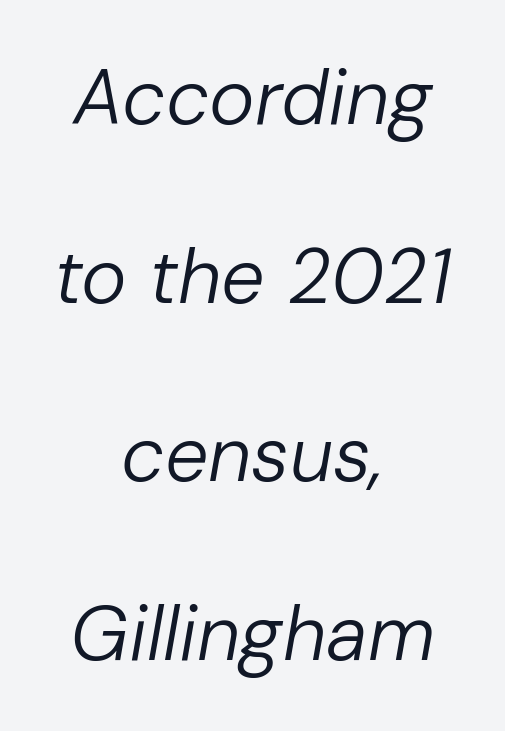
Q: Is the text bold? A: No.
Q: Is the text italic (slanted)? A: Yes, it leans right by about 10 degrees.
Q: Is the text underlined? A: No.
Q: How is the paragraph aligned? A: Centered.
Q: Is the spacing between letters normal or unusually wide? A: Normal.
Q: Is the spacing between lines tight, normal or loose? A: Loose.
Q: Width (condensed, normal, or wide)? A: Normal.
Q: Stroke contrast? A: Low.
Q: x-height? A: Medium.
Q: Monospaced? A: No.
